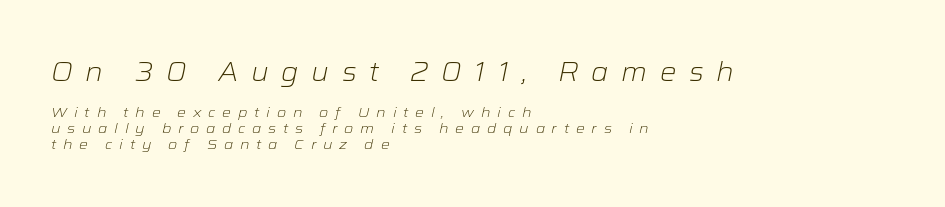
{"italic": "yes", "lean": "right", "slant_degrees": 12, "bold": "no", "underline": "no", "align": "left", "line_spacing": "tight", "line_spacing_ratio": 1.13, "letter_spacing": "wide", "letter_spacing_em": 0.48, "larger_block": "first", "size_ratio": 1.86, "glyph_px": 26}
